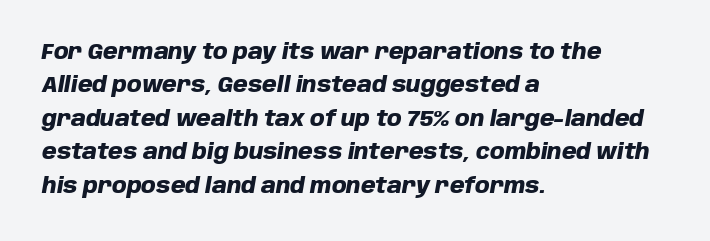
Q: Is the text bold? A: Yes.
Q: Is the text italic (slanted)? A: Yes, it leans right by about 10 degrees.
Q: Is the text underlined? A: No.
Q: How is the paragraph aligned? A: Left-aligned.
Q: Is the spacing between letters normal or unusually wide? A: Normal.
Q: Is the spacing between lines tight, normal or loose? A: Normal.
